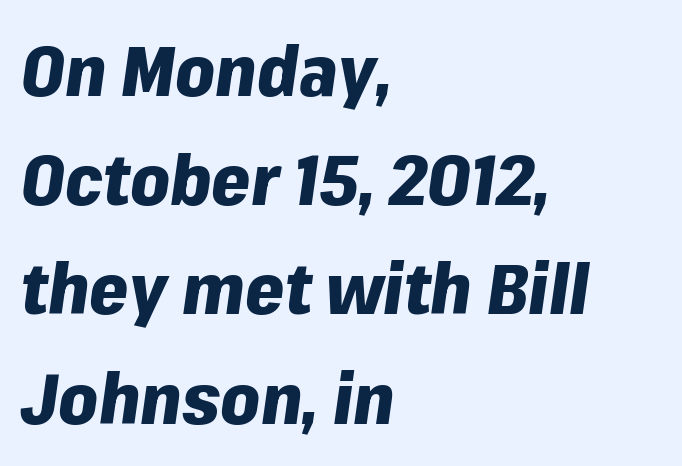
The image shows 70 px heavy type, italic (leaning right); set left-aligned, normal line spacing (1.56x), normal letter spacing, not underlined; low stroke contrast and a medium x-height.
